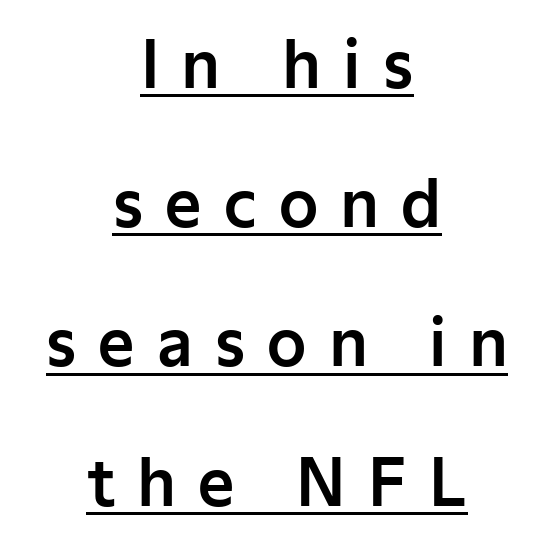
The image shows 63 px sans-serif type, upright; set centered, loose line spacing (2.21x), unusually wide letter spacing (+0.35 em), underlined; low stroke contrast and a medium x-height.
